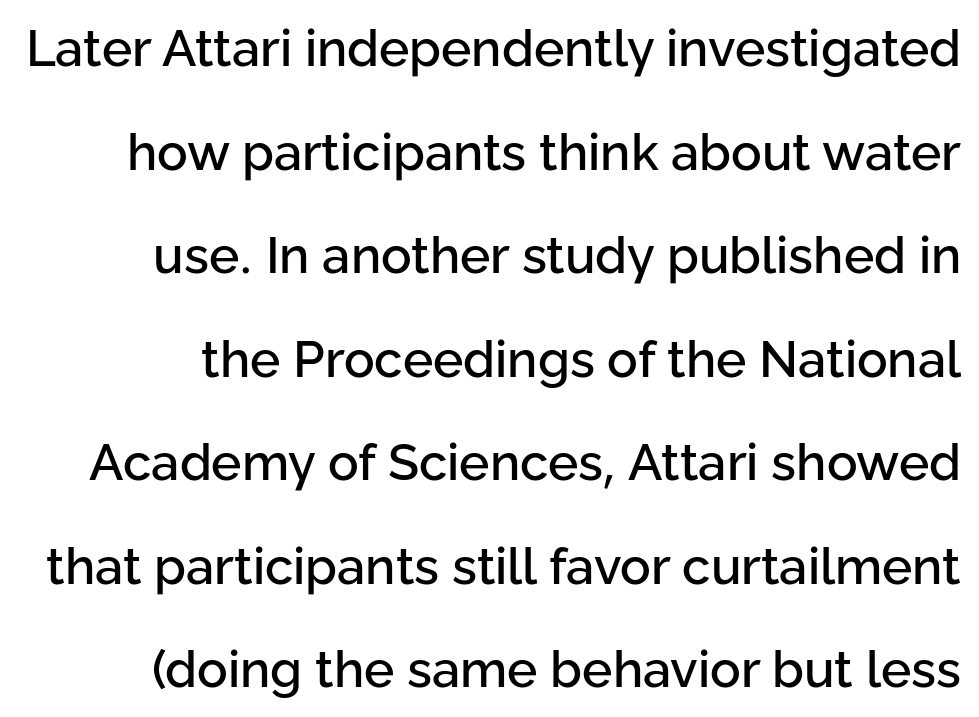
{"serif": "no", "italic": "no", "width": "normal", "stroke_contrast": "low", "x_height": "medium", "monospaced": "no", "underline": "no", "line_spacing": "loose", "line_spacing_ratio": 2.03, "letter_spacing": "normal", "letter_spacing_em": 0.0, "glyph_px": 51}
